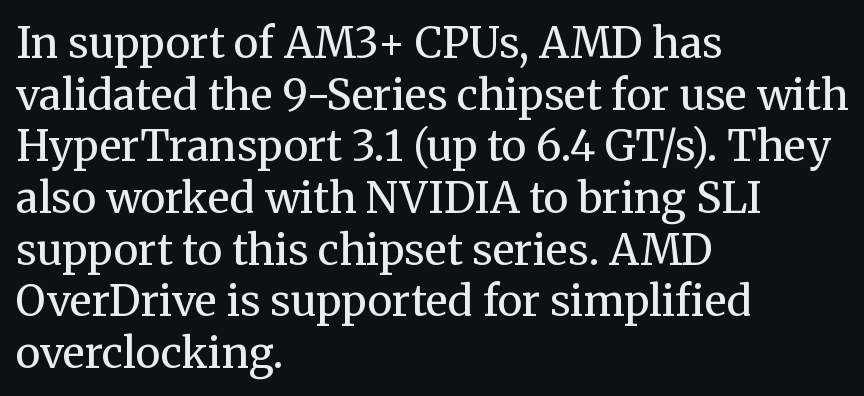
Q: Is the text bold? A: No.
Q: Is the text italic (slanted)? A: No, it is upright.
Q: Is the typeface a serif or a sans-serif typeface? A: Serif.
Q: Is the text underlined? A: No.
Q: How is the paragraph aligned? A: Left-aligned.
Q: Is the spacing between letters normal or unusually wide? A: Normal.
Q: Width (condensed, normal, or wide)? A: Normal.
Q: Stroke contrast? A: Medium.
Q: x-height? A: Medium.
Q: Monospaced? A: No.
